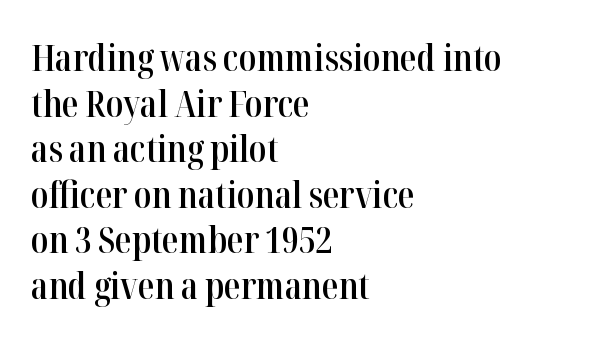
{"serif": "yes", "italic": "no", "bold": "semi", "weight": "semibold", "width": "condensed", "stroke_contrast": "high", "x_height": "medium", "monospaced": "no", "underline": "no", "align": "left", "line_spacing_ratio": 1.23, "letter_spacing": "normal", "letter_spacing_em": 0.0, "glyph_px": 37}
